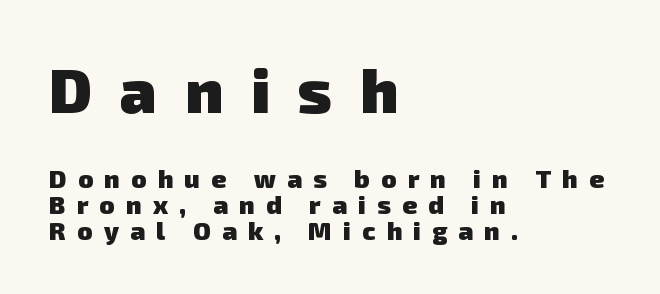
{"serif": "no", "bold": "yes", "weight": "heavy", "width": "normal", "stroke_contrast": "low", "x_height": "medium", "monospaced": "no", "underline": "no", "align": "left", "line_spacing": "tight", "line_spacing_ratio": 1.03, "letter_spacing": "wide", "letter_spacing_em": 0.45, "larger_block": "first", "size_ratio": 2.48, "glyph_px": 62}
